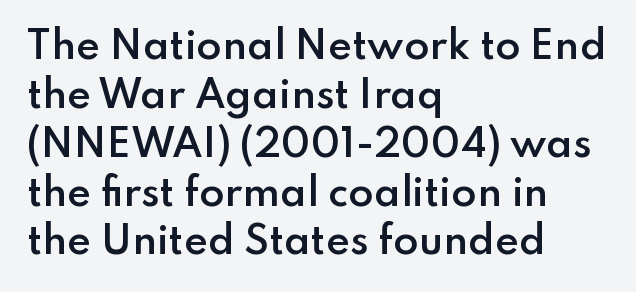
The image shows 37 px semibold sans-serif type, upright; set left-aligned, normal line spacing (1.32x), normal letter spacing, not underlined; low stroke contrast and a small x-height.
